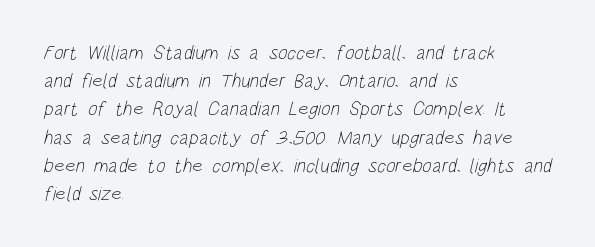
{"bold": "no", "underline": "no", "align": "left", "line_spacing": "normal", "line_spacing_ratio": 1.41, "letter_spacing": "normal", "letter_spacing_em": 0.0, "glyph_px": 20}
